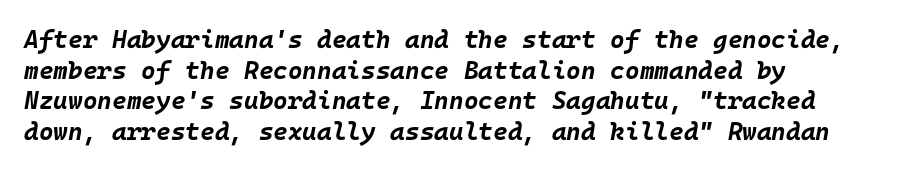
The image shows 25 px bold type, italic (leaning right); set left-aligned, line spacing 1.23x, normal letter spacing, not underlined.
